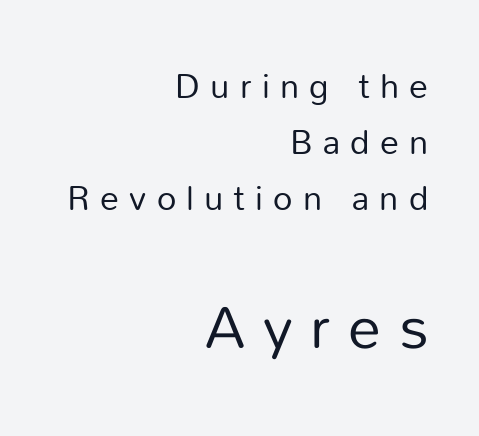
Line spacing here is normal. A sans-serif font was chosen for this passage. Caption: face not bold, strokes unweighted. Between these two stacked blocks, the lower one wins on size. Horizontal alignment here is rightward, an uncommon choice for prose.
